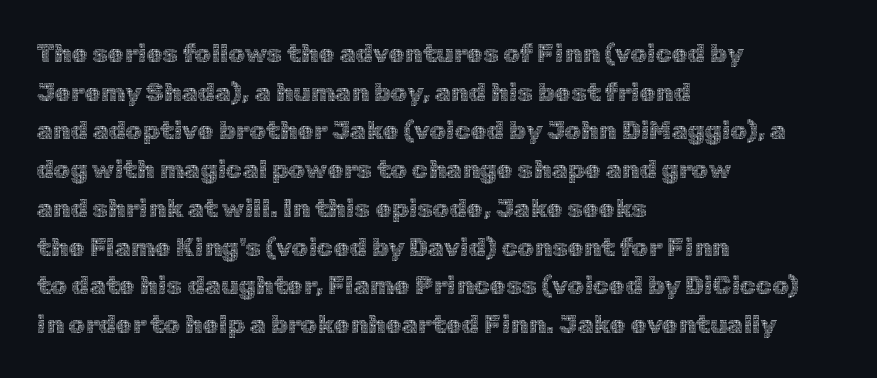
Posture: vertical. The weight tops out at a normal text grade. Words appear dense and cohesive because spacing is normal. If you drew a ruler down the left edge, every line would touch it. Line spacing here is normal. Underline: absent.
